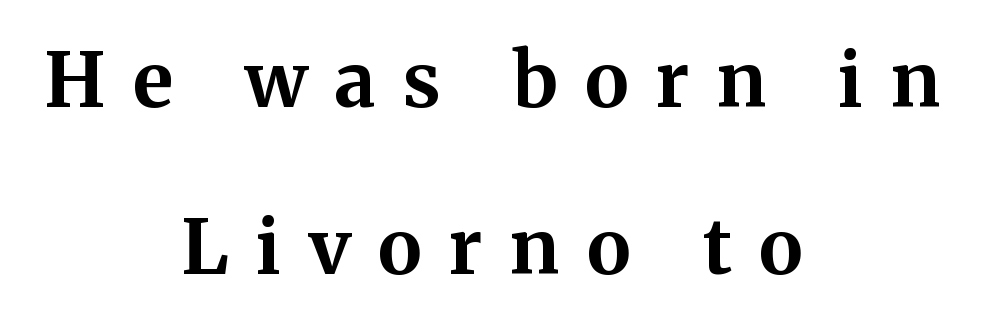
{"serif": "yes", "italic": "no", "bold": "yes", "weight": "bold", "width": "normal", "stroke_contrast": "medium", "x_height": "medium", "monospaced": "no", "underline": "no", "align": "center", "line_spacing": "loose", "line_spacing_ratio": 2.23, "letter_spacing": "wide", "letter_spacing_em": 0.37, "glyph_px": 75}
